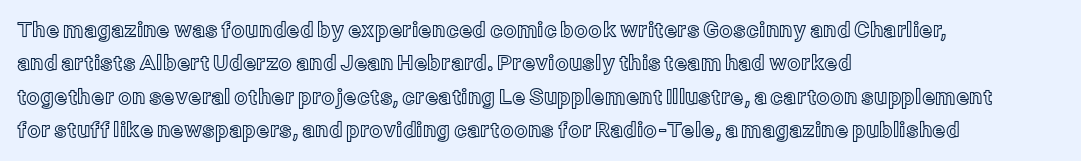
The image shows 21 px text type, upright; set left-aligned, normal line spacing (1.59x), normal letter spacing, not underlined.
